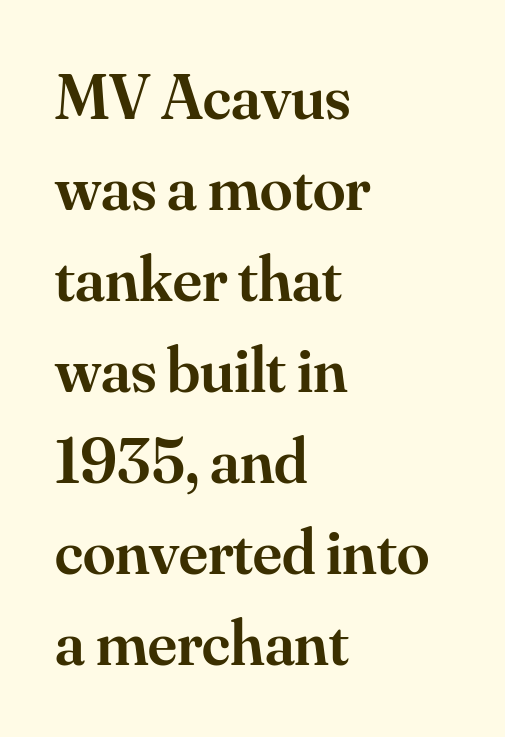
The image shows 65 px semibold serif type, upright; set left-aligned, normal line spacing (1.4x), normal letter spacing, not underlined; medium stroke contrast and a small x-height.
